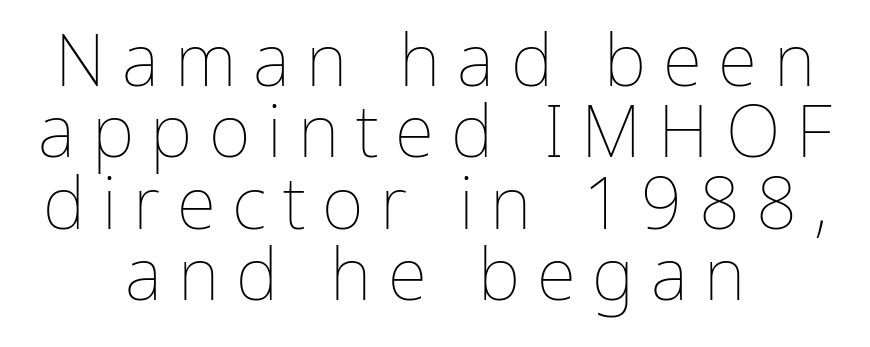
This block would grow much taller if given ordinary leading; it's compressed now. You could only call the tracking loose — the letters float apart. These lines were composed using upright roman letters. The letters advance in unequal steps, a hallmark of proportional type.
